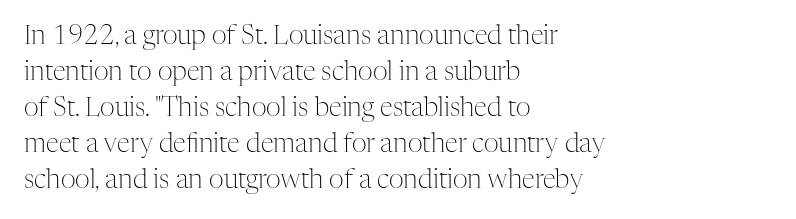
The image shows 26 px text type, upright; set left-aligned, normal line spacing (1.38x), normal letter spacing, not underlined.
